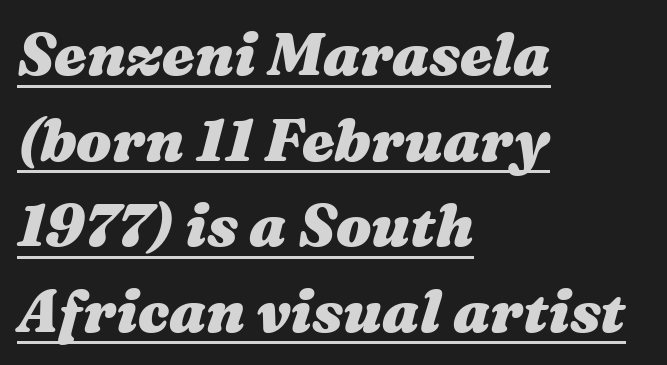
{"italic": "yes", "lean": "right", "slant_degrees": 16, "bold": "yes", "weight": "heavy", "width": "wide", "stroke_contrast": "medium", "x_height": "medium", "monospaced": "no", "underline": "yes", "align": "left", "line_spacing": "normal", "line_spacing_ratio": 1.45, "letter_spacing": "normal", "letter_spacing_em": 0.0, "glyph_px": 59}
